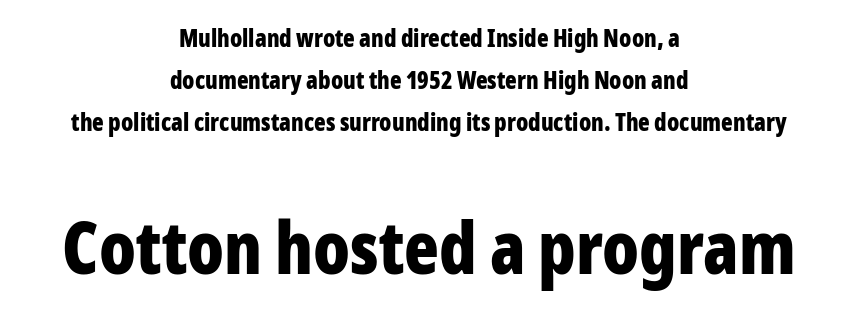
Leftover space on each line is divided equally before and after the words. Observe the ordinary spacing: letters are neighbours, not strangers. Here the designer chose a conventional face with non-uniform glyph widths. The type family on display is of the sans-serif kind. This rendering features lettering with no underline.
